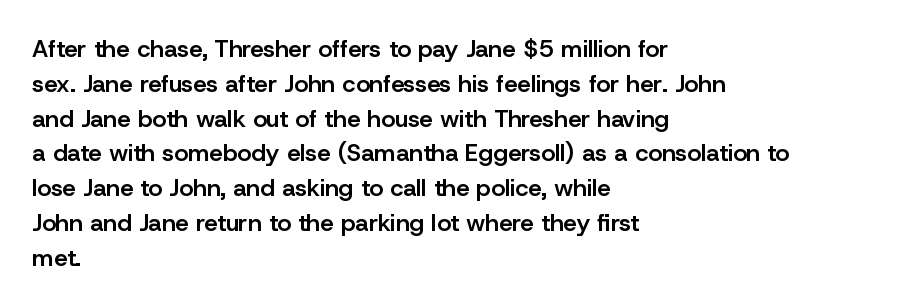
Q: Is the text bold? A: Semi-bold.
Q: Is the text italic (slanted)? A: No, it is upright.
Q: Is the text underlined? A: No.
Q: How is the paragraph aligned? A: Left-aligned.
Q: Is the spacing between letters normal or unusually wide? A: Normal.
Q: Is the spacing between lines tight, normal or loose? A: Normal.
